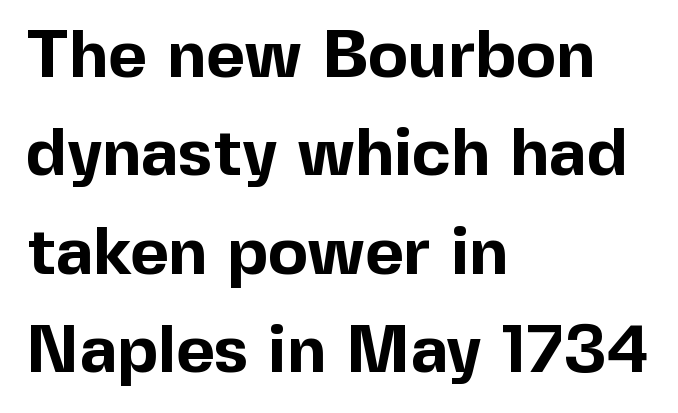
The image shows 67 px bold sans-serif type, upright; set left-aligned, normal line spacing (1.47x), normal letter spacing, not underlined; a medium x-height.
